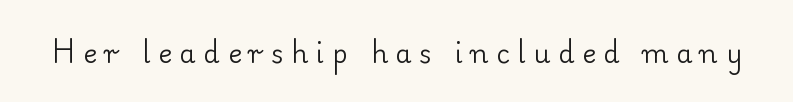
The image shows 26 px text type, upright; set unusually wide letter spacing (+0.3 em), not underlined.
